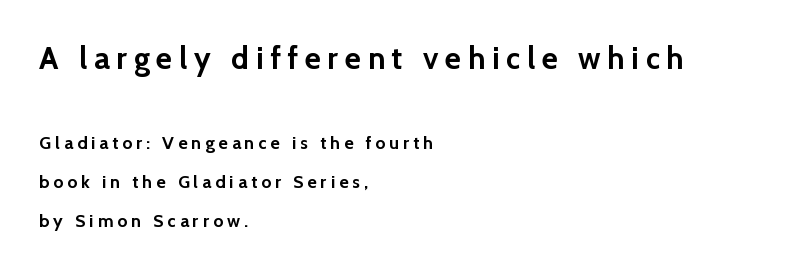
The image shows 31 px semibold sans-serif type, upright; set left-aligned, loose line spacing (2.16x), unusually wide letter spacing (+0.22 em), not underlined; the first (top) block is 1.72x larger; a medium x-height.
